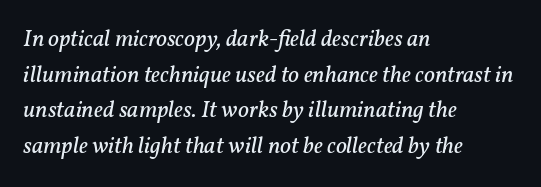
The image shows 24 px text type, italic (leaning right); set left-aligned, normal line spacing (1.48x), normal letter spacing, not underlined.
